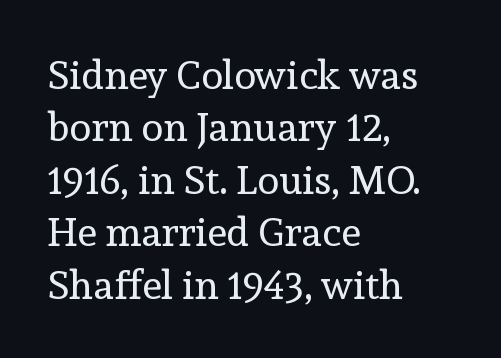
{"serif": "yes", "italic": "no", "bold": "no", "weight": "regular", "width": "normal", "x_height": "medium", "monospaced": "no", "underline": "no", "align": "left", "line_spacing": "normal", "line_spacing_ratio": 1.31, "letter_spacing": "normal", "letter_spacing_em": 0.0, "glyph_px": 40}
